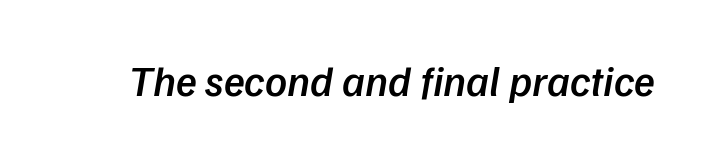
{"serif": "no", "bold": "semi", "weight": "semibold", "width": "normal", "stroke_contrast": "low", "x_height": "medium", "monospaced": "no", "underline": "no", "letter_spacing": "normal", "letter_spacing_em": 0.0, "glyph_px": 43}
